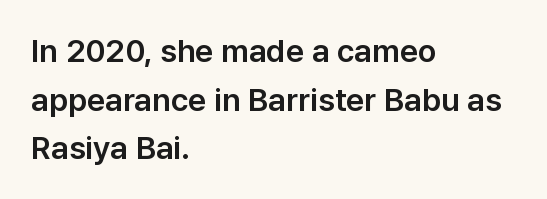
{"serif": "no", "italic": "no", "width": "normal", "stroke_contrast": "low", "x_height": "medium", "monospaced": "no", "underline": "no", "align": "left", "line_spacing": "normal", "line_spacing_ratio": 1.52, "letter_spacing": "normal", "letter_spacing_em": 0.0, "glyph_px": 32}
